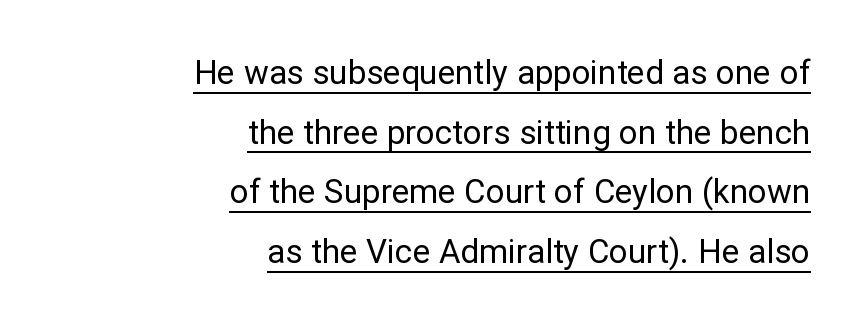
{"serif": "no", "italic": "no", "bold": "no", "weight": "regular", "width": "normal", "stroke_contrast": "low", "x_height": "medium", "monospaced": "no", "underline": "yes", "align": "right", "line_spacing_ratio": 1.81, "letter_spacing": "normal", "letter_spacing_em": 0.0, "glyph_px": 33}
